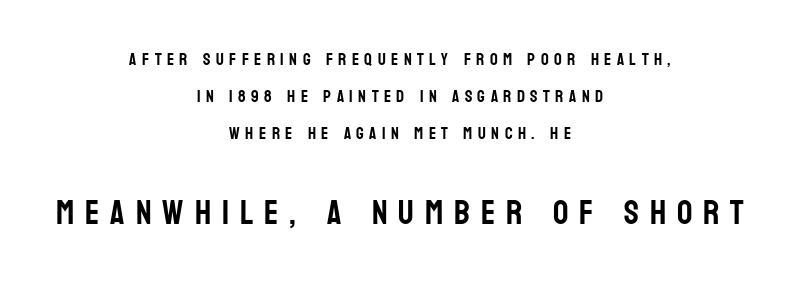
Underline: absent. Every stem runs plumb, perpendicular to the baseline. Are there feet on the stems? There aren't — it's a sans. The rendering enlarges the type as you move from the upper chunk to the lower. Proportional: the letters do not fall into vertical columns.
